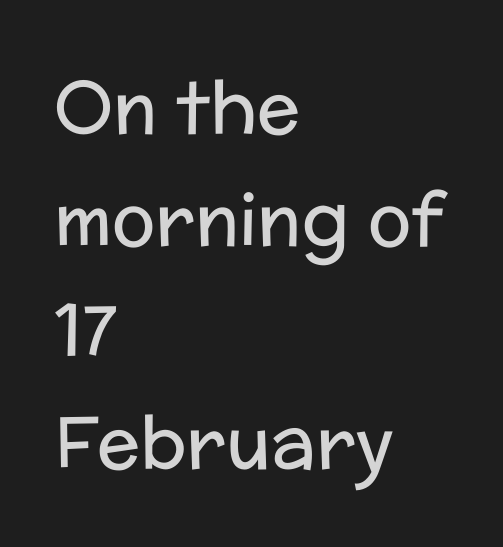
{"serif": "no", "italic": "no", "bold": "no", "weight": "regular", "width": "normal", "stroke_contrast": "low", "x_height": "medium", "monospaced": "no", "underline": "no", "align": "left", "line_spacing": "normal", "line_spacing_ratio": 1.55, "letter_spacing": "normal", "letter_spacing_em": 0.0, "glyph_px": 72}
